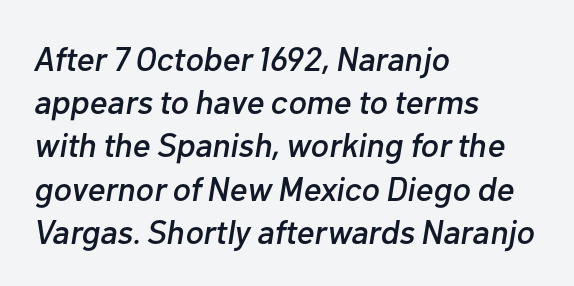
The image shows 34 px text type, italic (leaning right); set left-aligned, normal line spacing (1.27x), normal letter spacing, not underlined; low stroke contrast and a medium x-height.
